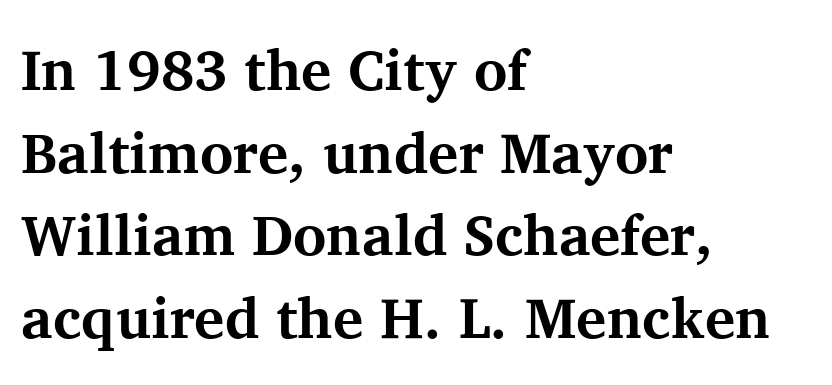
{"serif": "yes", "italic": "no", "bold": "yes", "weight": "bold", "width": "normal", "stroke_contrast": "medium", "x_height": "medium", "monospaced": "no", "underline": "no", "align": "left", "line_spacing": "normal", "line_spacing_ratio": 1.45, "letter_spacing": "normal", "letter_spacing_em": 0.0, "glyph_px": 57}
